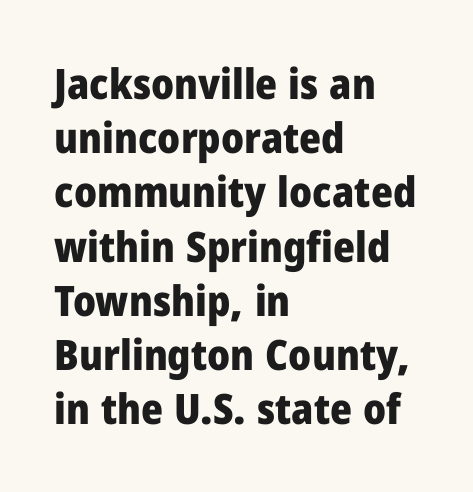
{"serif": "no", "italic": "no", "bold": "yes", "weight": "heavy", "width": "normal", "stroke_contrast": "low", "x_height": "medium", "monospaced": "no", "underline": "no", "align": "left", "line_spacing": "normal", "line_spacing_ratio": 1.29, "letter_spacing": "normal", "letter_spacing_em": 0.0, "glyph_px": 42}
